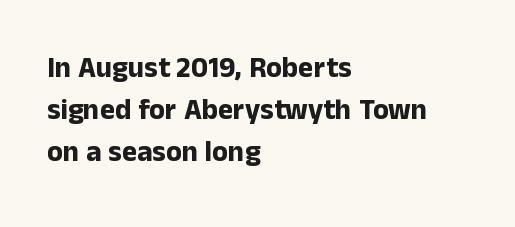
The image shows 29 px bold sans-serif type, upright; set left-aligned, normal line spacing (1.44x), normal letter spacing, not underlined; low stroke contrast and a medium x-height.
